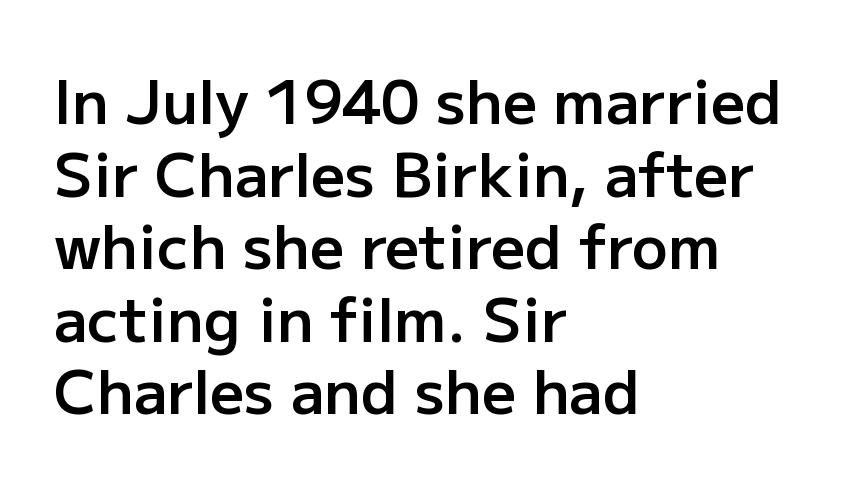
Q: Is the text bold? A: Semi-bold.
Q: Is the text italic (slanted)? A: No, it is upright.
Q: Is the typeface a serif or a sans-serif typeface? A: Sans-serif.
Q: Is the text underlined? A: No.
Q: How is the paragraph aligned? A: Left-aligned.
Q: Is the spacing between letters normal or unusually wide? A: Normal.
Q: Width (condensed, normal, or wide)? A: Normal.
Q: Stroke contrast? A: Low.
Q: x-height? A: Medium.
Q: Monospaced? A: No.
